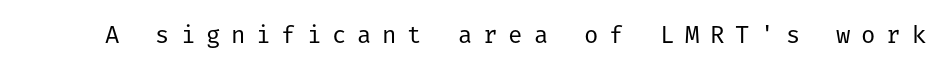
{"italic": "no", "bold": "no", "underline": "no", "letter_spacing": "wide", "letter_spacing_em": 0.45, "glyph_px": 24}
